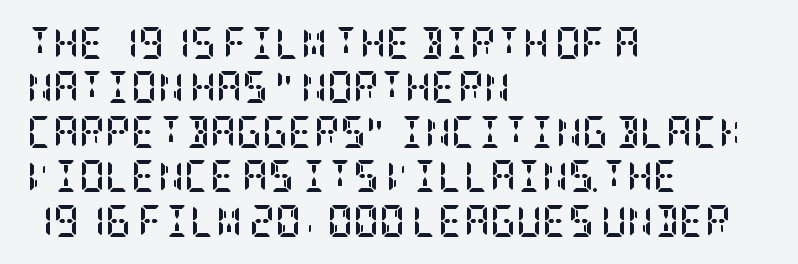
Q: Is the text bold? A: Yes.
Q: Is the text italic (slanted)? A: No, it is upright.
Q: Is the typeface a serif or a sans-serif typeface? A: Serif.
Q: Is the text underlined? A: No.
Q: How is the paragraph aligned? A: Left-aligned.
Q: Is the spacing between letters normal or unusually wide? A: Normal.
Q: Is the spacing between lines tight, normal or loose? A: Normal.
Q: Width (condensed, normal, or wide)? A: Condensed.
Q: Stroke contrast? A: Low.
Q: x-height? A: Large.
